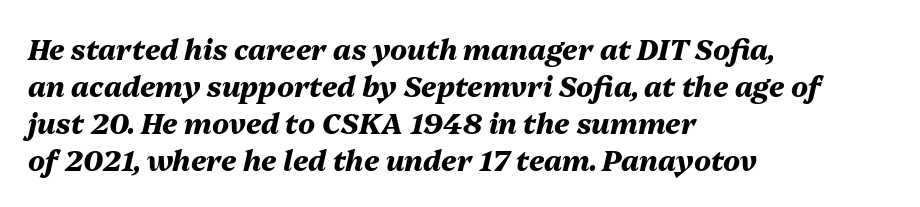
When letters slant like this, we call the style italic. Note the varied advance widths — an 'i' is clearly narrower than an 'm'. Glyph-to-glyph distance matches everyday printed text. Is the type bold? Yes — the strokes are clearly thick and heavy. How would I describe the line gaps? Plain and ordinary.
